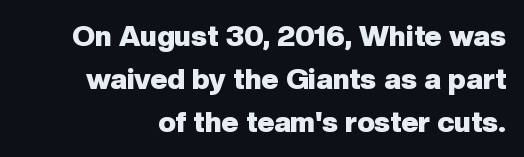
Q: Is the text bold? A: Yes.
Q: Is the text italic (slanted)? A: No, it is upright.
Q: Is the typeface a serif or a sans-serif typeface? A: Sans-serif.
Q: Is the text underlined? A: No.
Q: Is the spacing between letters normal or unusually wide? A: Normal.
Q: Is the spacing between lines tight, normal or loose? A: Normal.
Q: Width (condensed, normal, or wide)? A: Normal.
Q: Stroke contrast? A: Low.
Q: x-height? A: Medium.
Q: Monospaced? A: No.
